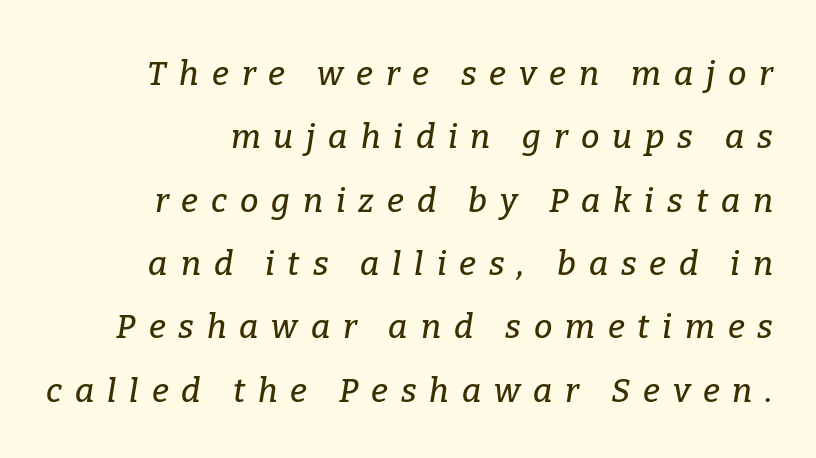
Q: Is the text italic (slanted)? A: Yes, it leans right by about 9 degrees.
Q: Is the typeface a serif or a sans-serif typeface? A: Serif.
Q: Is the text underlined? A: No.
Q: How is the paragraph aligned? A: Right-aligned.
Q: Is the spacing between letters normal or unusually wide? A: Unusually wide.
Q: Is the spacing between lines tight, normal or loose? A: Loose.
Q: Width (condensed, normal, or wide)? A: Normal.
Q: Stroke contrast? A: Low.
Q: x-height? A: Medium.
Q: Monospaced? A: No.
